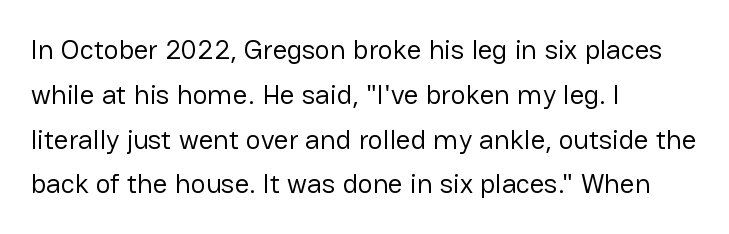
Q: Is the text bold? A: No.
Q: Is the text italic (slanted)? A: No, it is upright.
Q: Is the typeface a serif or a sans-serif typeface? A: Sans-serif.
Q: Is the text underlined? A: No.
Q: How is the paragraph aligned? A: Left-aligned.
Q: Is the spacing between letters normal or unusually wide? A: Normal.
Q: Is the spacing between lines tight, normal or loose? A: Normal.
Q: Width (condensed, normal, or wide)? A: Normal.
Q: Stroke contrast? A: Low.
Q: x-height? A: Medium.
Q: Monospaced? A: No.
